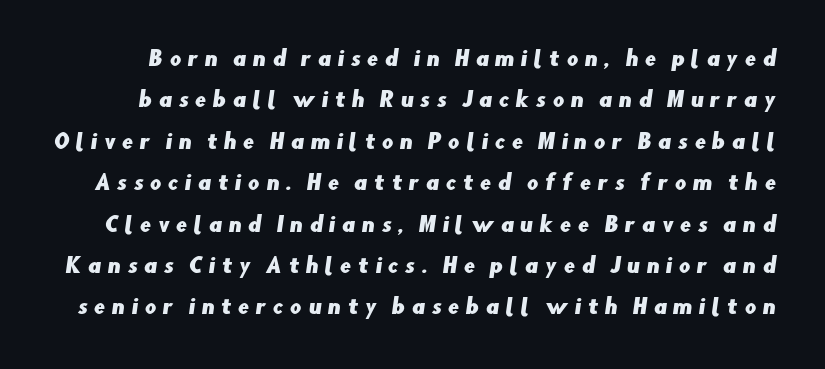
Q: Is the text underlined? A: No.
Q: Is the spacing between letters normal or unusually wide? A: Unusually wide.
Q: Is the spacing between lines tight, normal or loose? A: Loose.
